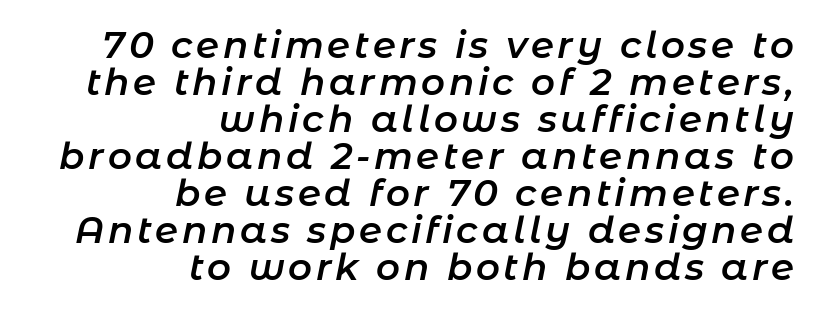
{"italic": "yes", "lean": "right", "slant_degrees": 11, "bold": "semi", "weight": "semibold", "width": "normal", "stroke_contrast": "low", "x_height": "medium", "monospaced": "no", "underline": "no", "align": "right", "line_spacing": "tight", "line_spacing_ratio": 1.0, "glyph_px": 37}
